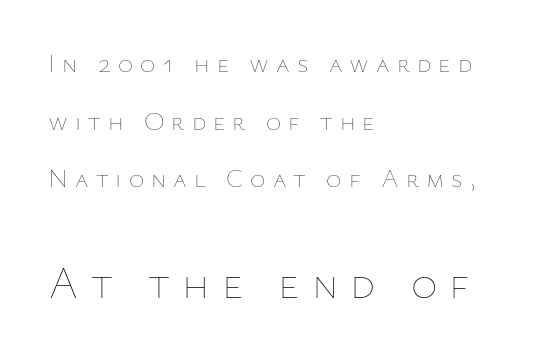
The later block is typeset at a bigger size than the earlier block. The space beneath each line is pristine and unruled. Letter spacing: wide. Rows of type keep a wide berth in the vertical direction.
